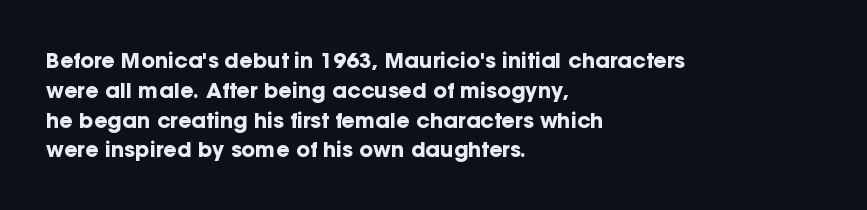
{"italic": "no", "bold": "yes", "underline": "no", "align": "left", "line_spacing": "normal", "line_spacing_ratio": 1.42, "letter_spacing": "normal", "letter_spacing_em": 0.0, "glyph_px": 21}
